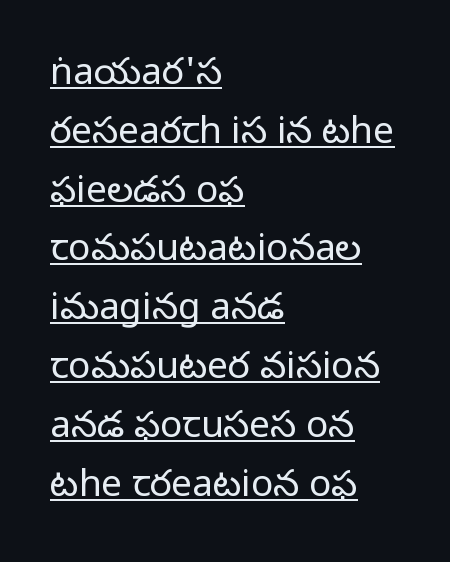
Left-aligned paragraph, ragged on the right. The font's upright variant was chosen for this text. Character widths vary here, with narrow letters taking less room than wide ones. Baseline-to-baseline distance is the conventional proportion of letter height.
